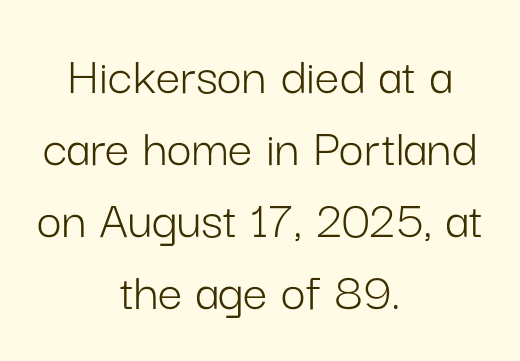
{"serif": "no", "italic": "no", "bold": "no", "weight": "light", "width": "normal", "stroke_contrast": "low", "x_height": "medium", "monospaced": "no", "underline": "no", "align": "center", "line_spacing": "normal", "line_spacing_ratio": 1.31, "letter_spacing": "normal", "letter_spacing_em": 0.0, "glyph_px": 55}
